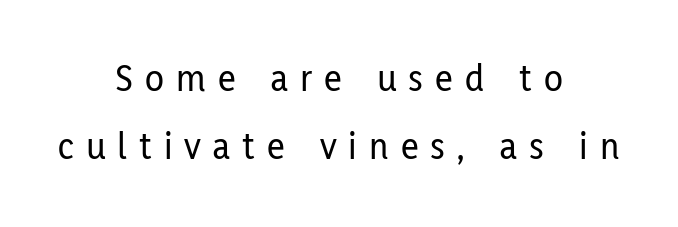
Q: Is the text italic (slanted)? A: No, it is upright.
Q: Is the typeface a serif or a sans-serif typeface? A: Sans-serif.
Q: Is the text underlined? A: No.
Q: How is the paragraph aligned? A: Centered.
Q: Is the spacing between letters normal or unusually wide? A: Unusually wide.
Q: Width (condensed, normal, or wide)? A: Condensed.
Q: Stroke contrast? A: Low.
Q: x-height? A: Medium.
Q: Monospaced? A: No.
